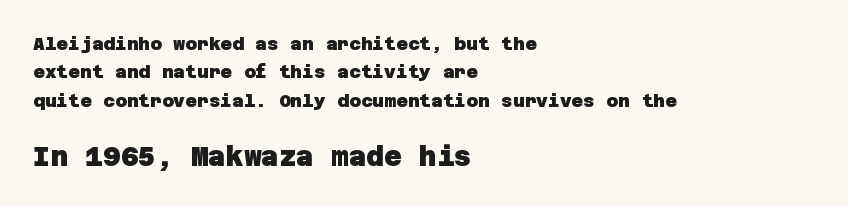
{"bold": "yes", "underline": "no", "align": "left", "line_spacing": "normal", "line_spacing_ratio": 1.58, "letter_spacing": "normal", "letter_spacing_em": 0.0, "larger_block": "second", "size_ratio": 1.5, "glyph_px": 27}
